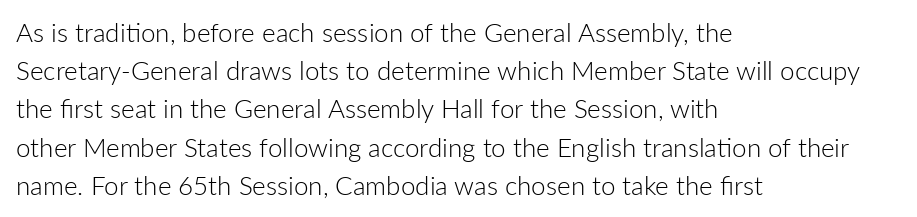
The vertical gap from one line to the next is medium. Quick note: underline off. The characters are drawn with everyday or finer stroke widths. A typesetter would mark this as roman, not italic. Caption: multi-line text, flush left, ragged right.
